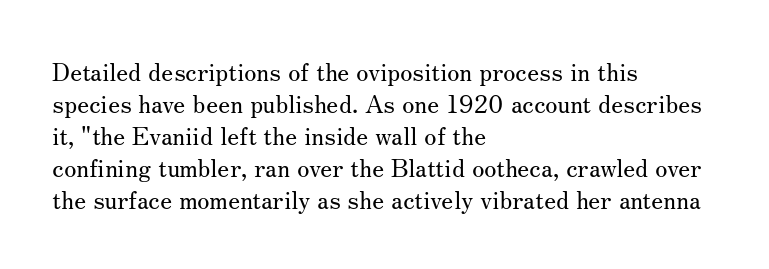
The image shows 25 px text type, upright; set left-aligned, normal line spacing (1.28x), normal letter spacing, not underlined.
